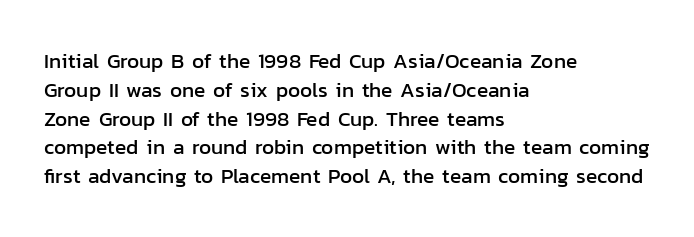
The image shows 21 px text type, upright; set left-aligned, normal line spacing (1.37x), normal letter spacing, not underlined.
